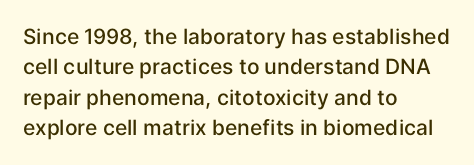
Inter-character spacing is left at the font's built-in metrics. Posture: straight, roman, zero tilt. These lines carry some extra weight — a demibold, not a full bold. The paragraph has a hard left edge and a soft right edge. Regular leading. Decoration check: the copy has no underline.
